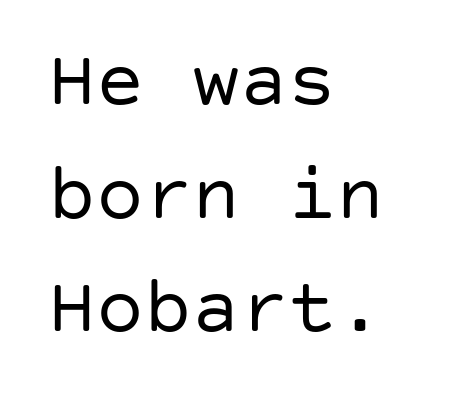
The gaps between neighbouring characters are ordinary and unremarkable. Just letters on the line, the space beneath them empty. Quick note: interline space is typical. Examine the stroke ends and you'll find no serifs. The setting favours the left margin, as ordinary paragraphs usually do.
